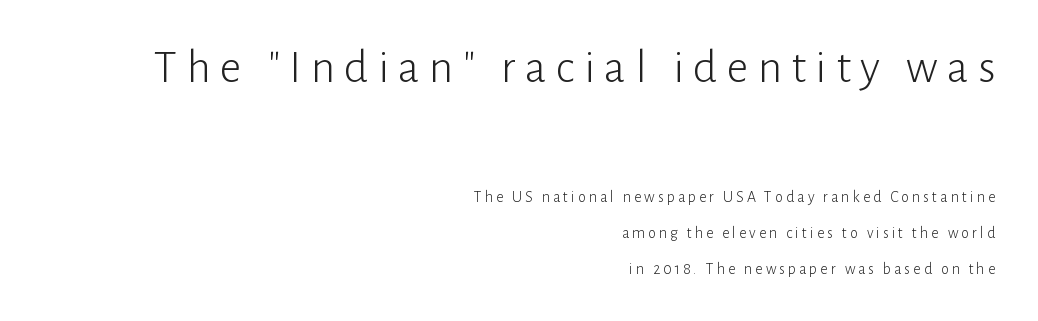
{"serif": "no", "italic": "no", "bold": "no", "weight": "light", "width": "normal", "stroke_contrast": "low", "x_height": "medium", "monospaced": "no", "underline": "no", "align": "right", "line_spacing": "loose", "line_spacing_ratio": 2.24, "larger_block": "first", "size_ratio": 3.0, "glyph_px": 48}
